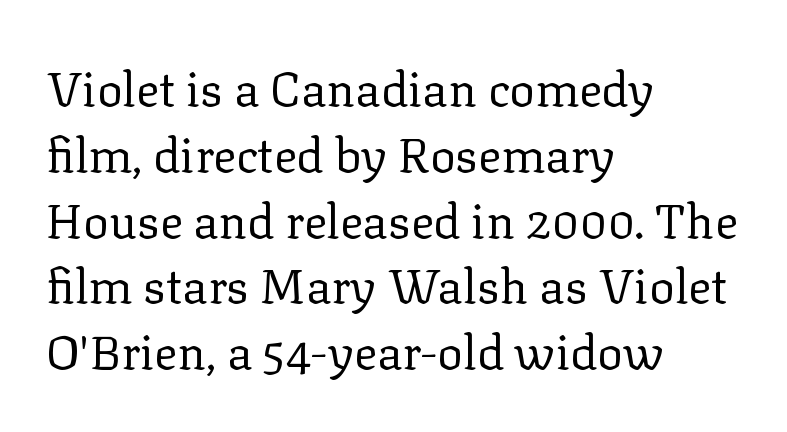
The face used here is seriffed, in the tradition of book romans. The passage shown has conventional tracking throughout. No heavy texture on the line: the type isn't bold. The text block is weighted toward the left margin, trailing off unevenly rightward. The rows are spaced the way most documents space them. The baseline area is clear.
